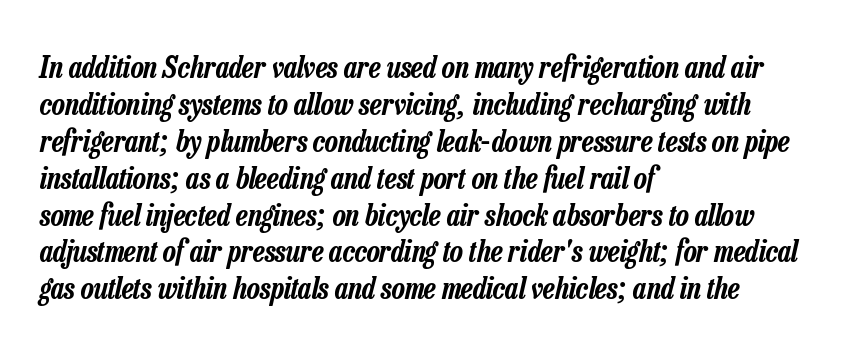
The image shows 30 px condensed type, italic (leaning right); set left-aligned, line spacing 1.23x, normal letter spacing, not underlined; low stroke contrast and a medium x-height.
